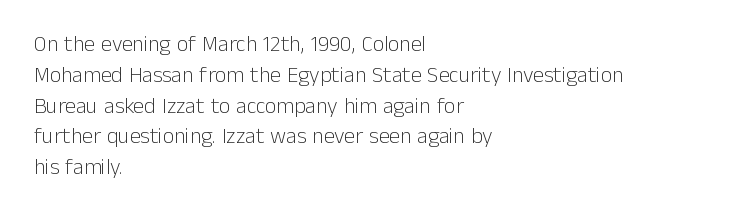
Summary of vertical rhythm: regular, with standard interline spacing. Short note: letters normally spaced. The font's upright variant was chosen for this text. Casual observation: everything's shoved over to the left.
